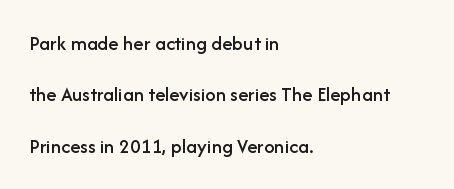
The image shows 21 px text type, upright; set left-aligned, loose line spacing (2.45x), normal letter spacing, not underlined.
